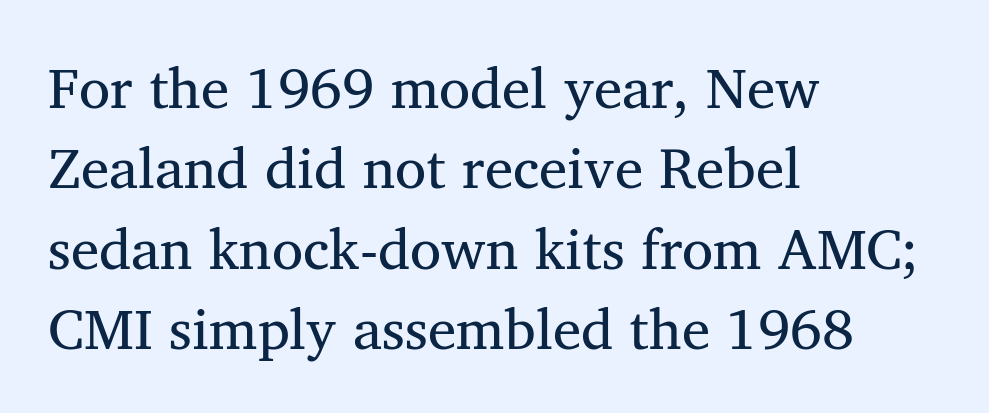
Q: Is the typeface a serif or a sans-serif typeface? A: Serif.
Q: Is the text underlined? A: No.
Q: How is the paragraph aligned? A: Left-aligned.
Q: Is the spacing between letters normal or unusually wide? A: Normal.
Q: Is the spacing between lines tight, normal or loose? A: Normal.
Q: Width (condensed, normal, or wide)? A: Normal.
Q: Stroke contrast? A: Medium.
Q: x-height? A: Medium.
Q: Monospaced? A: No.
